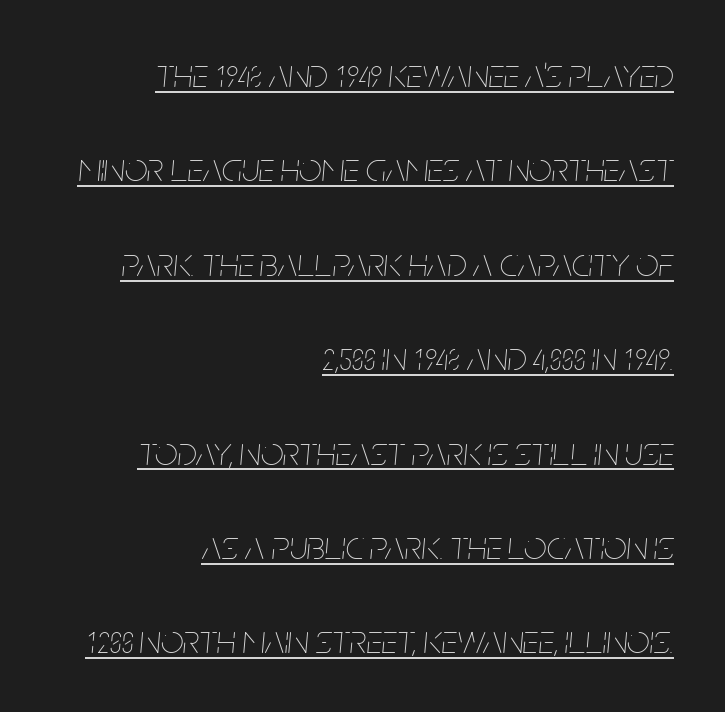
Quick note: interline space is abundant. The compositor pushed each line to the right boundary. No letter is thick-stroked: the sample isn't bold. Observe the ordinary spacing: letters are neighbours, not strangers. Is this a fixed-width face? No — the glyphs have proportional, varying widths. The glyphs are accompanied by a horizontal stroke just below them.
